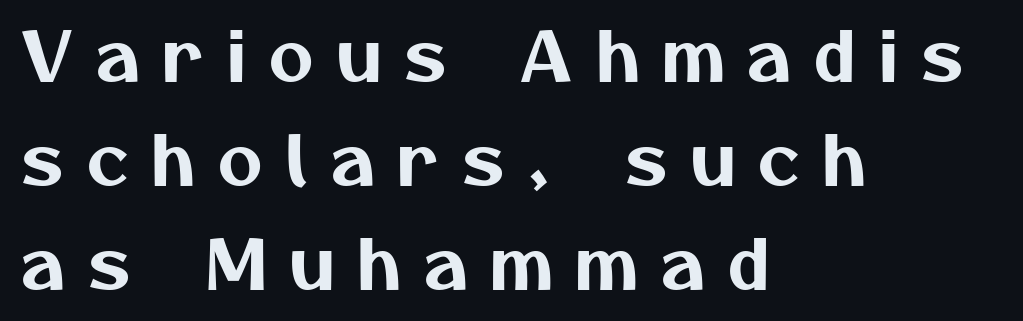
Q: Is the typeface a serif or a sans-serif typeface? A: Sans-serif.
Q: Is the text underlined? A: No.
Q: How is the paragraph aligned? A: Left-aligned.
Q: Is the spacing between letters normal or unusually wide? A: Unusually wide.
Q: Is the spacing between lines tight, normal or loose? A: Normal.
Q: Width (condensed, normal, or wide)? A: Normal.
Q: Stroke contrast? A: Medium.
Q: x-height? A: Medium.
Q: Monospaced? A: No.
